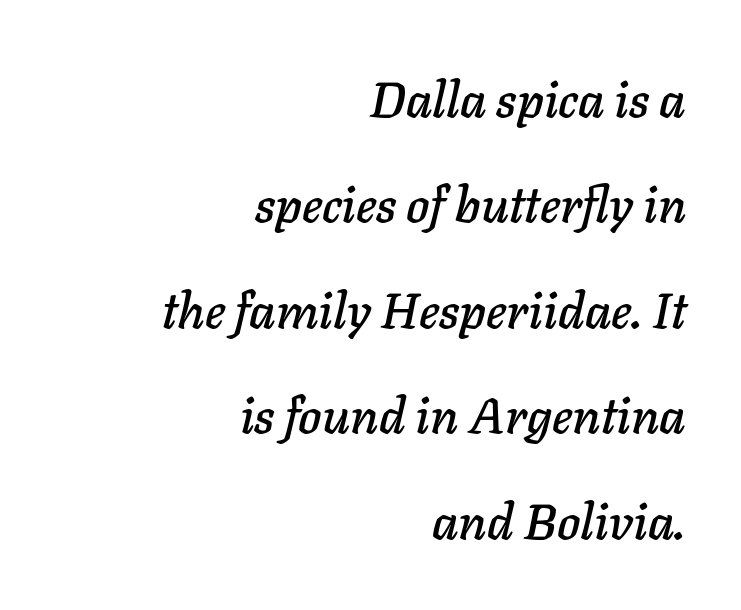
An italicized treatment has been applied to the whole sample. Glyph-to-glyph distance matches everyday printed text. Spacing verdict: proportional, widths tailored to each character. Plain, unruled lines of type. Compared with typical paragraphs, the rows here are farther apart.
